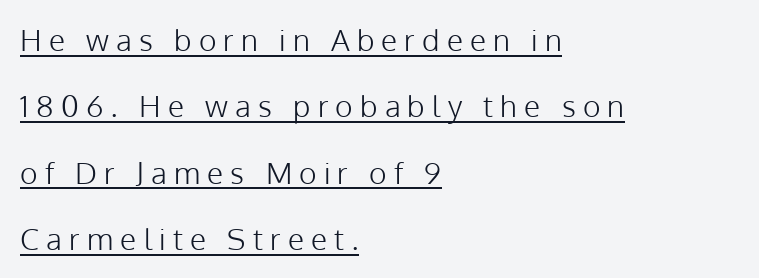
The line-height multiplier appears high, well above default. Inter-character spacing is expanded well beyond the font's built-in metrics. Every row of glyphs begins at an identical x-position on the left. Every character sits straight up, as roman type does. Students, observe the line beneath the letters — that is underlining.
